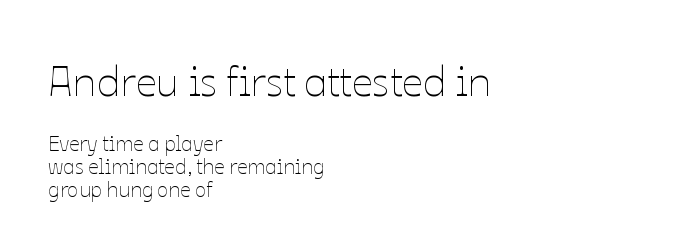
{"italic": "no", "bold": "no", "weight": "thin", "width": "normal", "stroke_contrast": "low", "x_height": "medium", "monospaced": "no", "underline": "no", "align": "left", "line_spacing": "tight", "line_spacing_ratio": 1.09, "letter_spacing": "normal", "letter_spacing_em": 0.0, "larger_block": "first", "size_ratio": 2.0, "glyph_px": 42}
